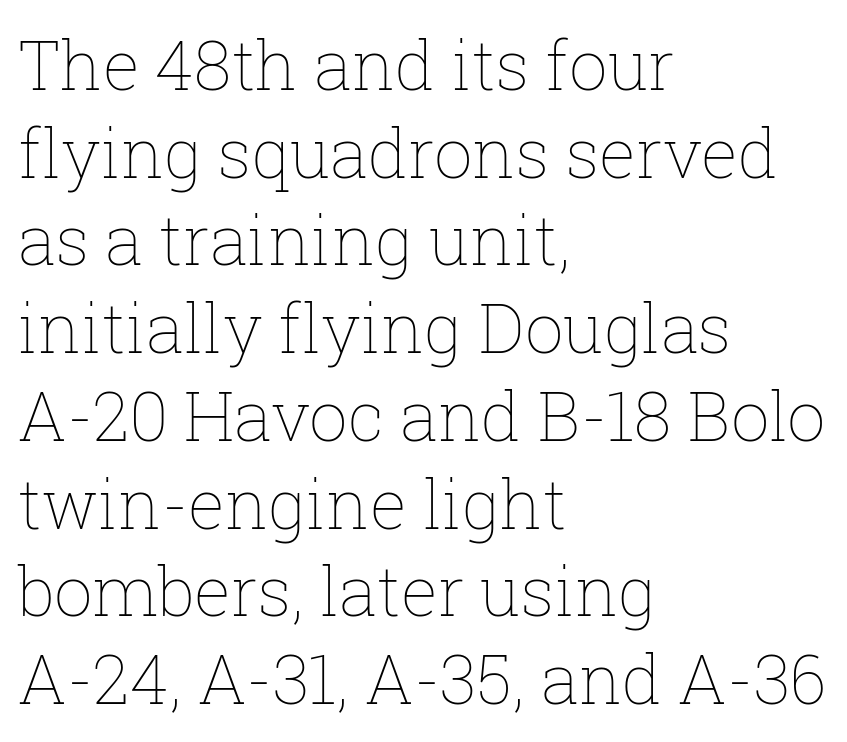
All the whitespace from short lines collects on the right. Short note: letters normally spaced. Stroke thickness stays within the range of a standard reading face or lighter. Line spacing here is normal.
